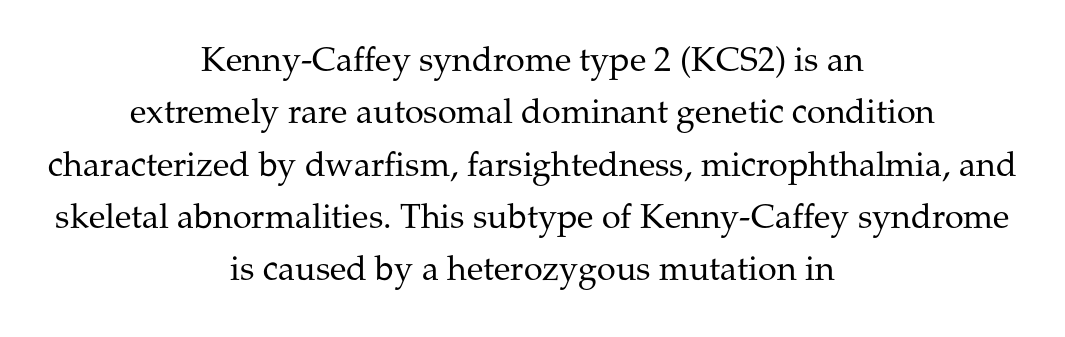
{"serif": "yes", "italic": "no", "bold": "no", "weight": "regular", "width": "normal", "stroke_contrast": "medium", "x_height": "medium", "monospaced": "no", "underline": "no", "align": "center", "line_spacing": "normal", "line_spacing_ratio": 1.54, "letter_spacing": "normal", "letter_spacing_em": 0.0, "glyph_px": 34}
